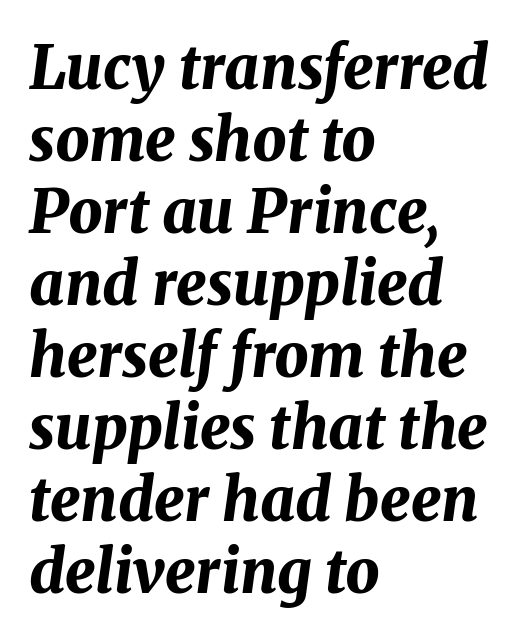
The image shows 60 px bold type, italic (leaning right); set left-aligned, line spacing 1.2x, normal letter spacing, not underlined; medium stroke contrast and a medium x-height.
